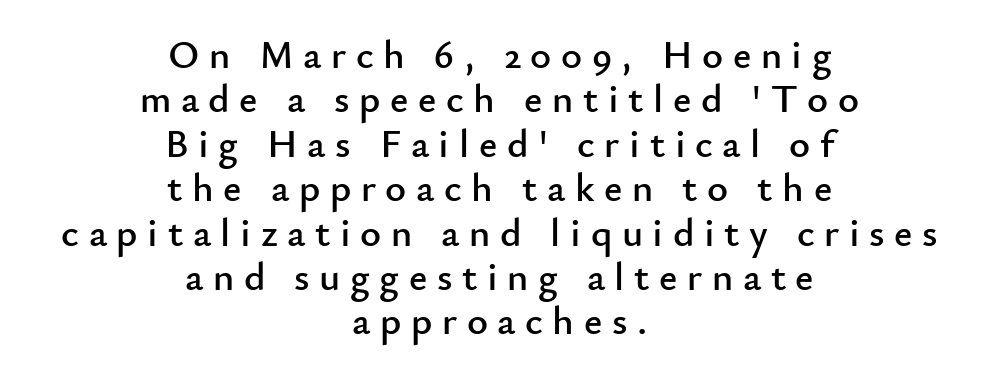
Visually the block forms a symmetrical silhouette, jagged on both flanks. Cramped leading. The specimen reads as upright at a glance. Type style note: lacks serifs. The horizontal fit of the characters is loose and conspicuously gappy. The zone under the glyphs is completely vacant.
